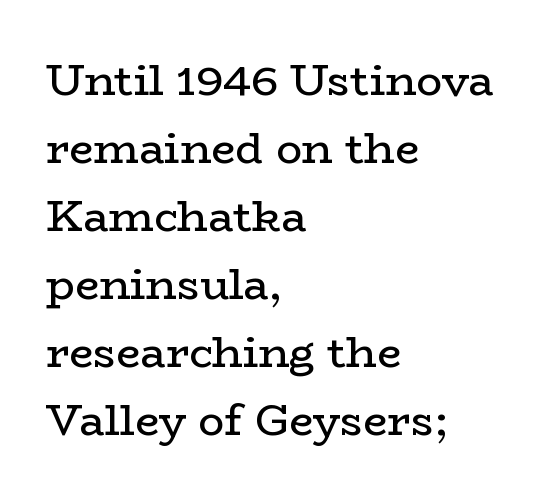
Q: Is the text bold? A: No.
Q: Is the text italic (slanted)? A: No, it is upright.
Q: Is the typeface a serif or a sans-serif typeface? A: Serif.
Q: Is the text underlined? A: No.
Q: How is the paragraph aligned? A: Left-aligned.
Q: Is the spacing between letters normal or unusually wide? A: Normal.
Q: Is the spacing between lines tight, normal or loose? A: Normal.
Q: Width (condensed, normal, or wide)? A: Wide.
Q: Stroke contrast? A: Low.
Q: x-height? A: Medium.
Q: Monospaced? A: No.
